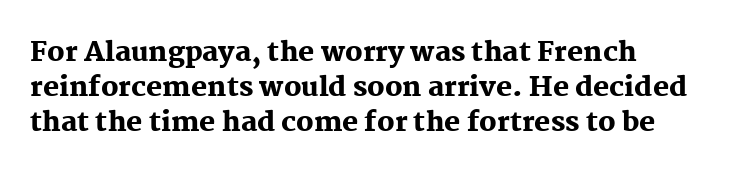
Is there much room between lines? A standard amount, neither cramped nor airy. Emphasis by weight is at full strength: bold. Each word holds together tightly as a unit, with standard inter-letter gaps. Rule under the text: the space is simply empty. Style check: upright. Does the copy run flush right? No — it runs flush left.
